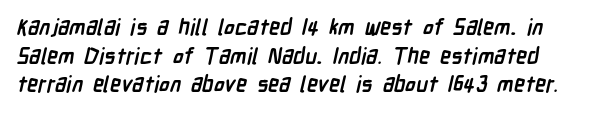
Q: Is the text bold? A: Yes.
Q: Is the text underlined? A: No.
Q: Is the spacing between letters normal or unusually wide? A: Normal.
Q: Is the spacing between lines tight, normal or loose? A: Normal.
